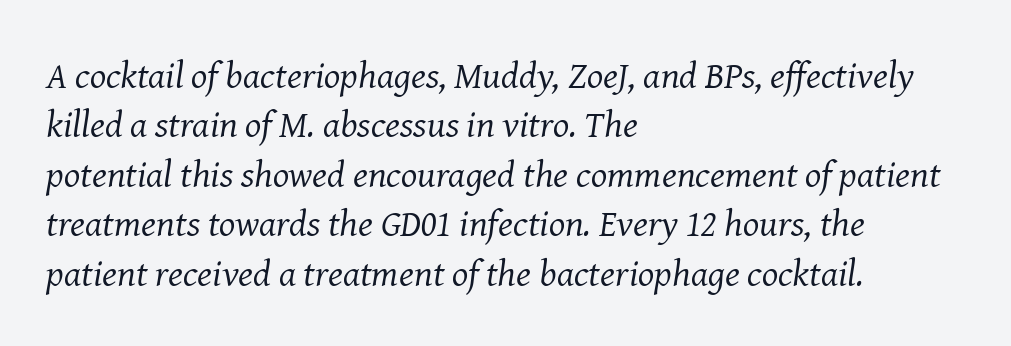
The image shows 38 px regular-weight serif type, italic (leaning right); set left-aligned, normal line spacing (1.3x), normal letter spacing, not underlined; medium stroke contrast and a medium x-height.
